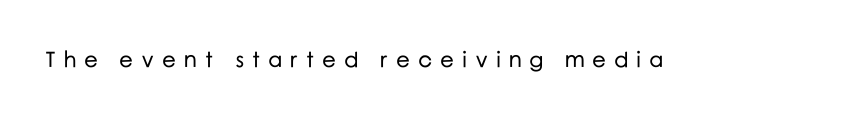
{"italic": "no", "underline": "no", "letter_spacing": "wide", "letter_spacing_em": 0.35, "glyph_px": 22}
